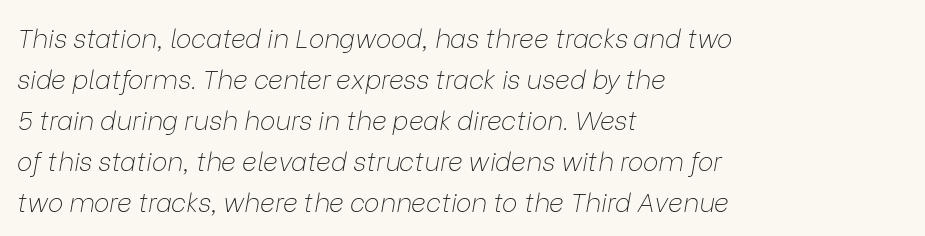
The image shows 26 px text type, italic (leaning right); set left-aligned, normal line spacing (1.58x), normal letter spacing, not underlined.
